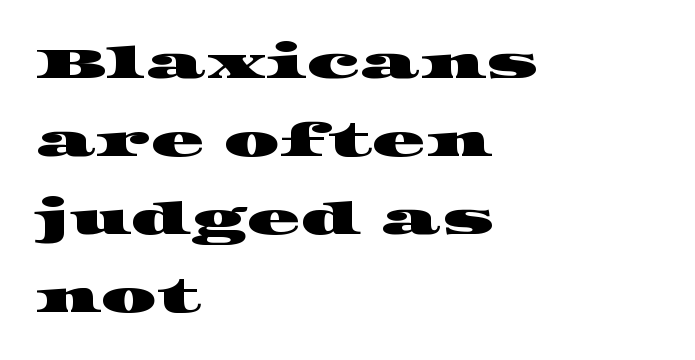
The image shows 44 px wide serif type; set left-aligned, line spacing 1.77x, normal letter spacing, not underlined; high stroke contrast and a large x-height.
